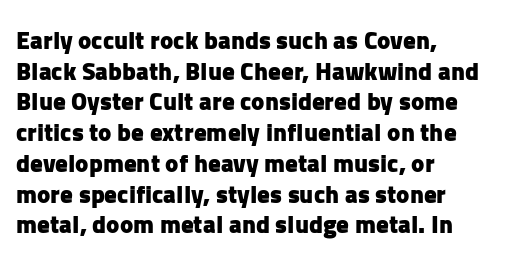
Q: Is the text bold? A: Yes.
Q: Is the text italic (slanted)? A: No, it is upright.
Q: Is the text underlined? A: No.
Q: How is the paragraph aligned? A: Left-aligned.
Q: Is the spacing between letters normal or unusually wide? A: Normal.
